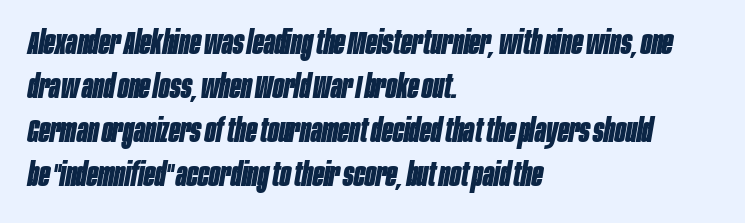
The image shows 32 px bold, condensed type, italic (leaning right); set left-aligned, normal line spacing (1.38x), normal letter spacing, not underlined; low stroke contrast and a large x-height.
